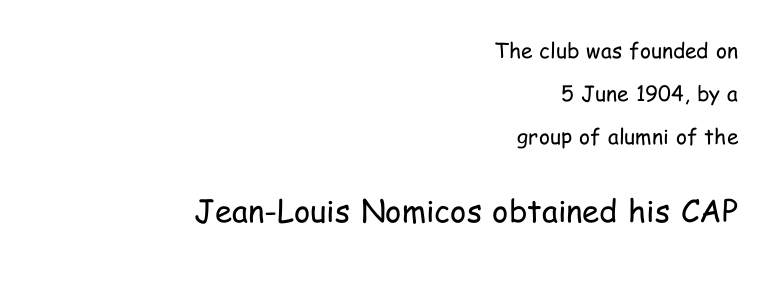
The image shows 31 px regular-weight, condensed sans-serif type, upright; set right-aligned, loose line spacing (2.04x), normal letter spacing, not underlined; the second (bottom) block is 1.48x larger; low stroke contrast and a medium x-height.
